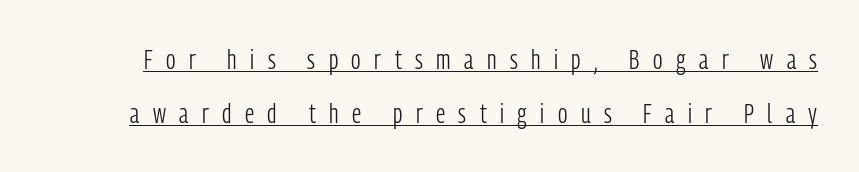
{"italic": "no", "bold": "no", "underline": "yes", "line_spacing": "loose", "line_spacing_ratio": 1.99, "letter_spacing": "wide", "letter_spacing_em": 0.5, "glyph_px": 27}
